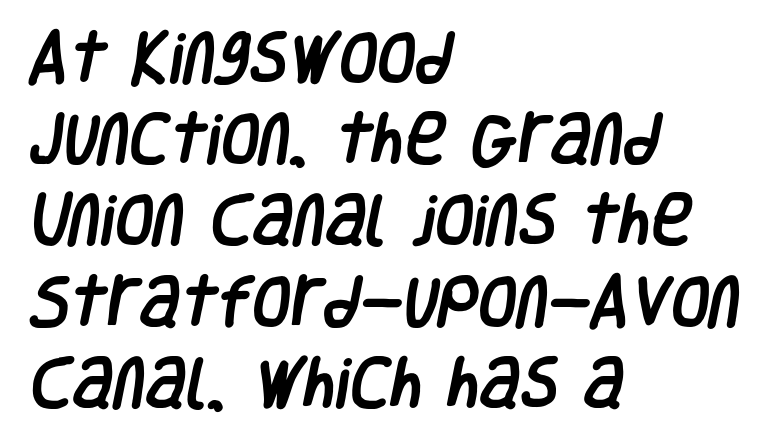
Spacing verdict: proportional, widths tailored to each character. Honestly, the row spacing looks completely unremarkable. The rag falls on the right side of this text block. Beneath every word, the page is bare.
